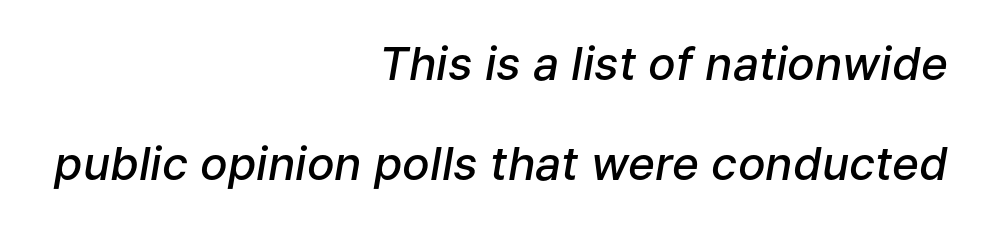
Short and long lines alike share a common ending point at right. Rule under the text: the space is simply empty. The passage shown is semibold, sitting just below true bold. Default kerning and tracking; the words read as compact shapes.
